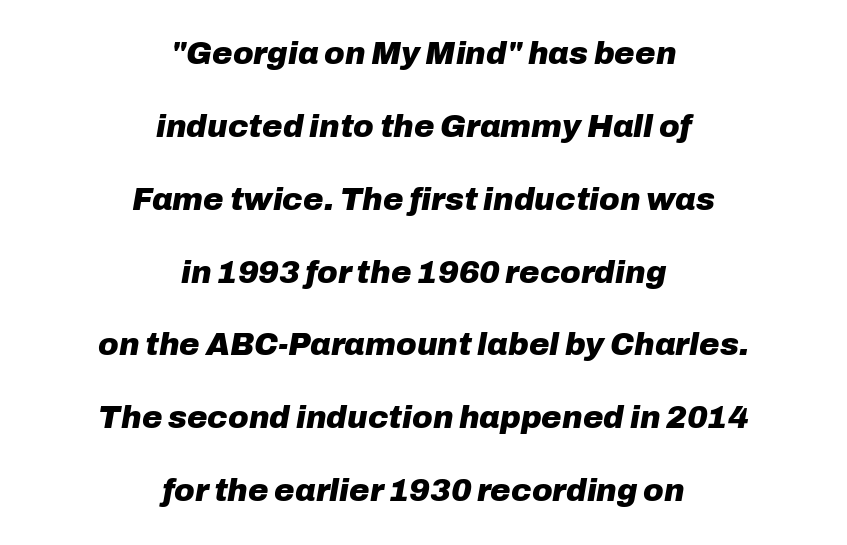
The image shows 31 px heavy type, italic (leaning right); set centered, loose line spacing (2.35x), normal letter spacing, not underlined; low stroke contrast and a medium x-height.
